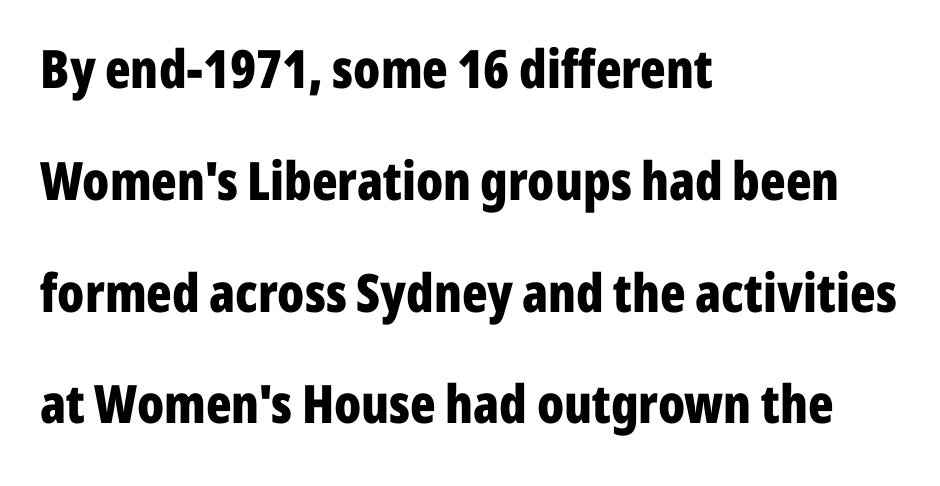
Q: Is the text bold? A: Yes.
Q: Is the text italic (slanted)? A: No, it is upright.
Q: Is the typeface a serif or a sans-serif typeface? A: Sans-serif.
Q: Is the text underlined? A: No.
Q: How is the paragraph aligned? A: Left-aligned.
Q: Is the spacing between letters normal or unusually wide? A: Normal.
Q: Is the spacing between lines tight, normal or loose? A: Loose.
Q: Width (condensed, normal, or wide)? A: Condensed.
Q: Stroke contrast? A: Low.
Q: x-height? A: Medium.
Q: Monospaced? A: No.
